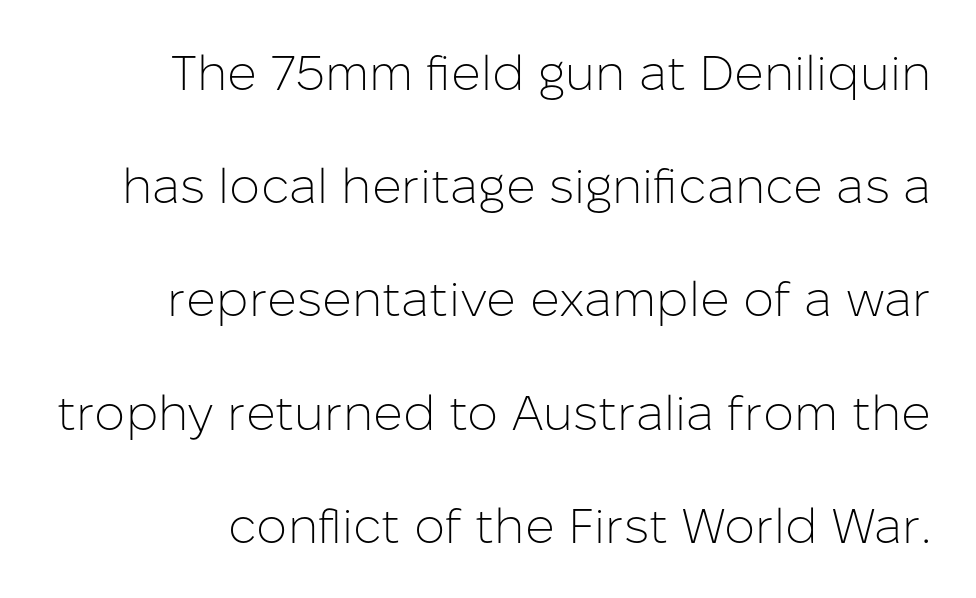
Q: Is the text bold? A: No.
Q: Is the text italic (slanted)? A: No, it is upright.
Q: Is the typeface a serif or a sans-serif typeface? A: Sans-serif.
Q: Is the text underlined? A: No.
Q: Is the spacing between letters normal or unusually wide? A: Normal.
Q: Is the spacing between lines tight, normal or loose? A: Loose.
Q: Width (condensed, normal, or wide)? A: Normal.
Q: Stroke contrast? A: Low.
Q: x-height? A: Medium.
Q: Monospaced? A: No.
